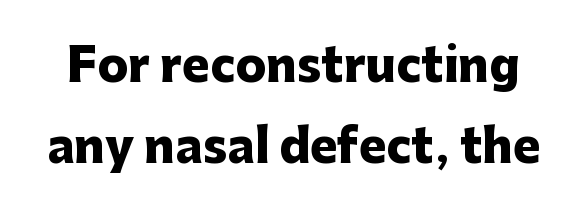
{"serif": "no", "italic": "no", "bold": "yes", "weight": "heavy", "width": "normal", "stroke_contrast": "low", "x_height": "medium", "monospaced": "no", "underline": "no", "line_spacing_ratio": 1.76, "letter_spacing": "normal", "letter_spacing_em": 0.0, "glyph_px": 46}
